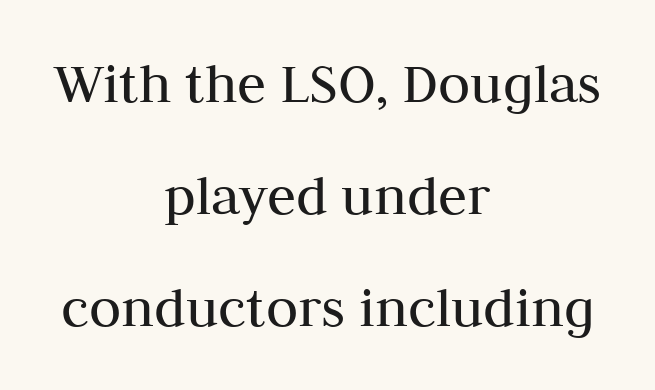
Stems here are at most as thick as an everyday book face. This is serif lettering, the kind often seen in printed books. Neither beginnings nor endings align; midpoints do. Tracking value appears to be zero — textbook default spacing. Nope, not italic — everything's standing straight. The rendering uses natural spacing where letterforms have individual widths.
